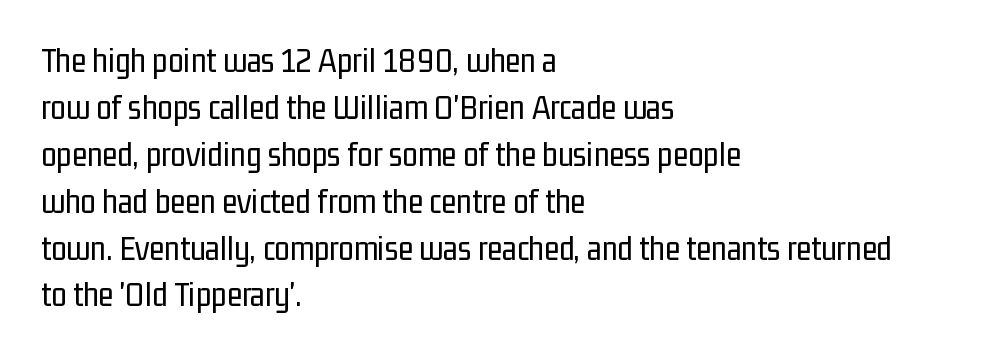
Q: Is the text bold? A: No.
Q: Is the text italic (slanted)? A: No, it is upright.
Q: Is the typeface a serif or a sans-serif typeface? A: Sans-serif.
Q: Is the text underlined? A: No.
Q: How is the paragraph aligned? A: Left-aligned.
Q: Is the spacing between letters normal or unusually wide? A: Normal.
Q: Is the spacing between lines tight, normal or loose? A: Normal.
Q: Width (condensed, normal, or wide)? A: Condensed.
Q: Stroke contrast? A: Low.
Q: x-height? A: Medium.
Q: Monospaced? A: No.
